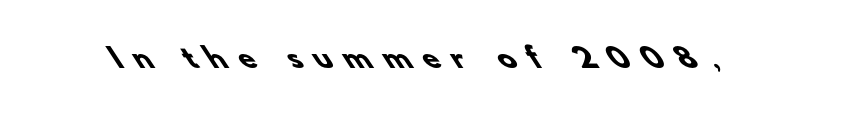
Weight check: bold — yes, fully. A bare baseline throughout the passage. This rendering widens character spacing well past its baseline value.
